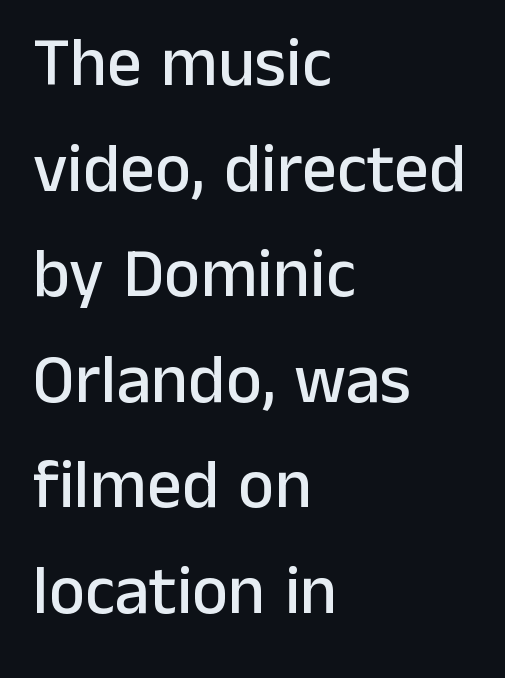
The designer went with a sans here, leaving each stem footless. Each line starts at the same left margin while the right side varies. This is the regular roman posture of the typeface. The line texture is even and compact thanks to regular tracking. The face used here is proportionally spaced, like ordinary book or web type.
